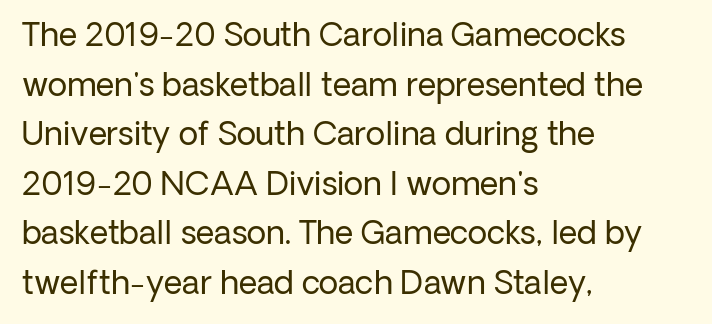
Rendered with straight, roman letterforms. The letterforms sit shoulder to shoulder at normal distance. One glance says typical: line gaps are just what's usual. Casual observation: everything's shoved over to the left. The font family rendered here belongs to the sans-serif group.
